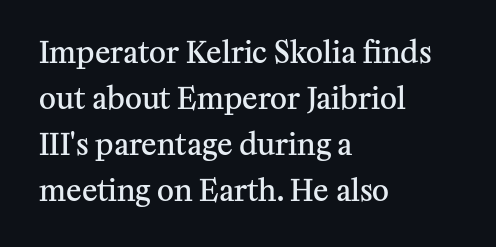
{"serif": "yes", "italic": "no", "bold": "semi", "weight": "semibold", "width": "normal", "stroke_contrast": "medium", "x_height": "medium", "monospaced": "no", "underline": "no", "align": "left", "line_spacing": "normal", "line_spacing_ratio": 1.59, "letter_spacing": "normal", "letter_spacing_em": 0.0, "glyph_px": 29}
